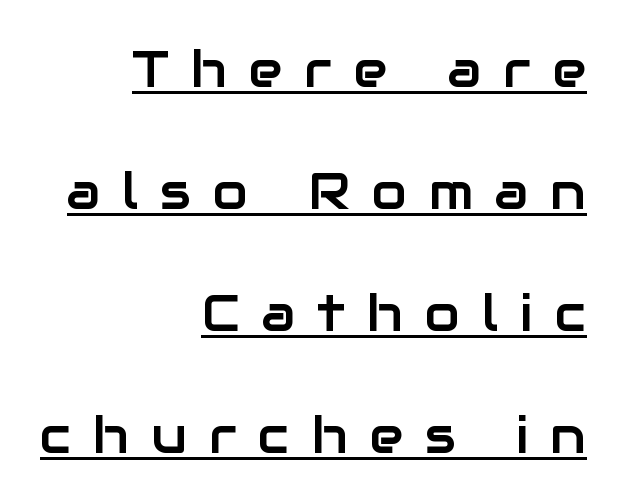
The image shows 51 px sans-serif type, upright; set right-aligned, loose line spacing (2.39x), unusually wide letter spacing (+0.43 em), underlined; low stroke contrast and a medium x-height.
